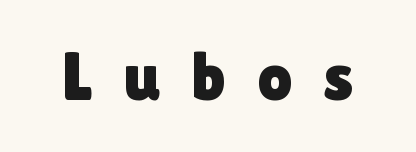
Q: Is the text italic (slanted)? A: No, it is upright.
Q: Is the typeface a serif or a sans-serif typeface? A: Sans-serif.
Q: Is the text underlined? A: No.
Q: Is the spacing between letters normal or unusually wide? A: Unusually wide.
Q: Width (condensed, normal, or wide)? A: Normal.
Q: x-height? A: Medium.
Q: Monospaced? A: No.
